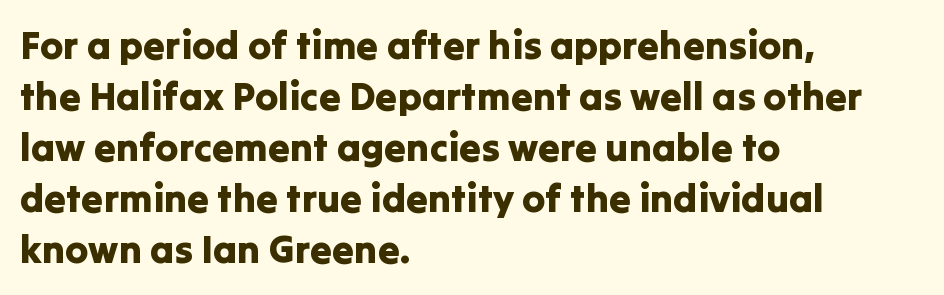
Q: Is the text italic (slanted)? A: No, it is upright.
Q: Is the typeface a serif or a sans-serif typeface? A: Sans-serif.
Q: Is the text underlined? A: No.
Q: How is the paragraph aligned? A: Left-aligned.
Q: Is the spacing between letters normal or unusually wide? A: Normal.
Q: Is the spacing between lines tight, normal or loose? A: Normal.
Q: Width (condensed, normal, or wide)? A: Normal.
Q: Stroke contrast? A: Low.
Q: x-height? A: Medium.
Q: Monospaced? A: No.
